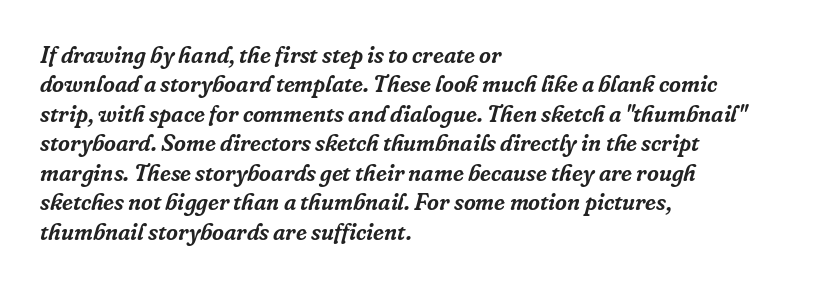
{"italic": "yes", "lean": "right", "slant_degrees": 16, "underline": "no", "align": "left", "line_spacing": "normal", "line_spacing_ratio": 1.28, "letter_spacing": "normal", "letter_spacing_em": 0.0, "glyph_px": 23}
